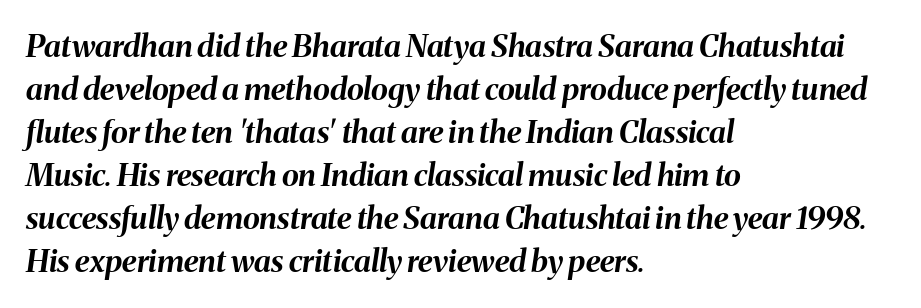
The image shows 31 px bold type, italic (leaning right); set left-aligned, normal line spacing (1.39x), normal letter spacing, not underlined; medium stroke contrast and a medium x-height.
